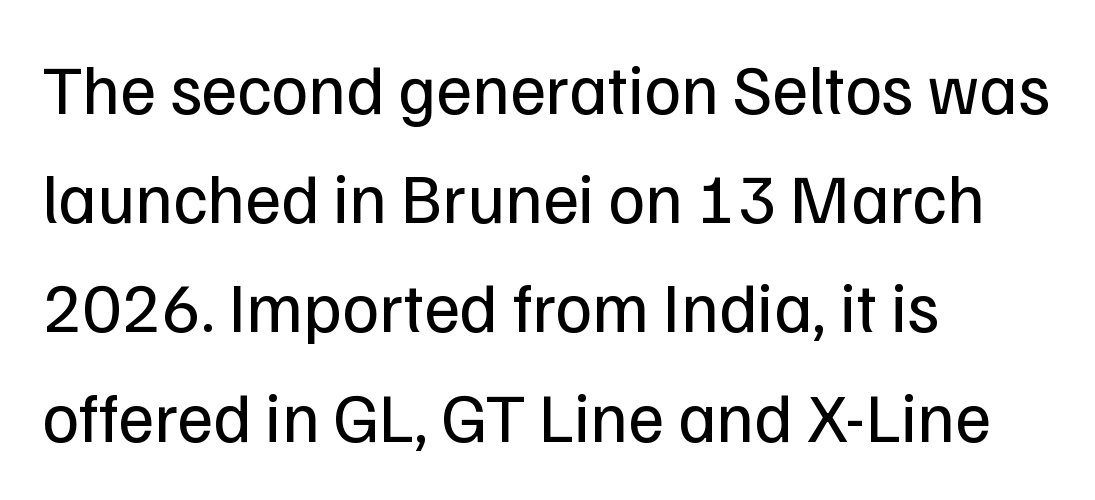
The image shows 70 px regular-weight sans-serif type, upright; set left-aligned, normal line spacing (1.56x), normal letter spacing, not underlined; low stroke contrast and a medium x-height.
